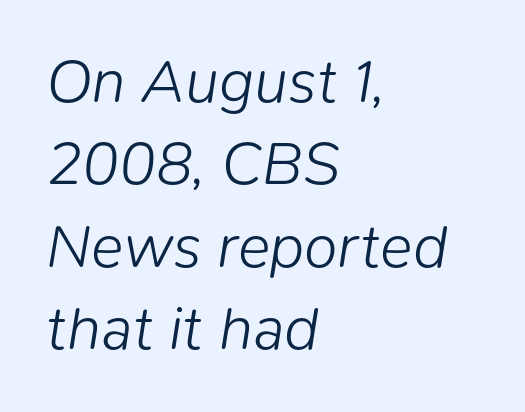
The image shows 61 px light type, italic (leaning right); set left-aligned, normal line spacing (1.35x), normal letter spacing, not underlined; low stroke contrast and a medium x-height.
